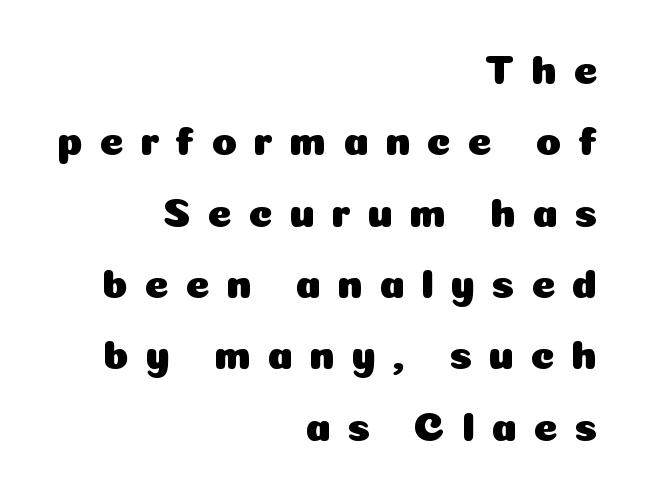
Q: Is the text italic (slanted)? A: No, it is upright.
Q: Is the typeface a serif or a sans-serif typeface? A: Sans-serif.
Q: Is the text underlined? A: No.
Q: How is the paragraph aligned? A: Right-aligned.
Q: Is the spacing between letters normal or unusually wide? A: Unusually wide.
Q: Width (condensed, normal, or wide)? A: Normal.
Q: Stroke contrast? A: Low.
Q: x-height? A: Medium.
Q: Monospaced? A: No.
